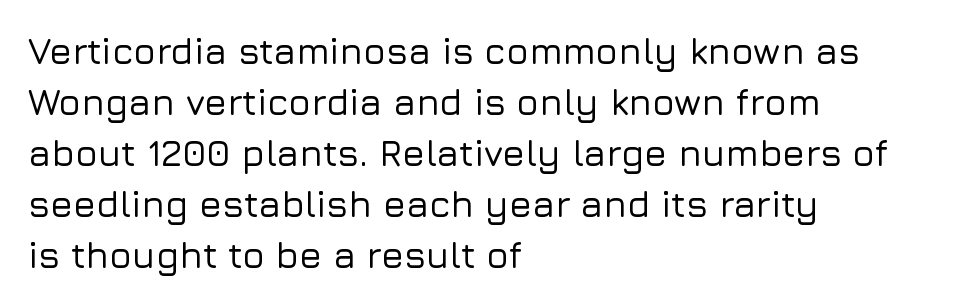
{"serif": "no", "italic": "no", "width": "normal", "stroke_contrast": "low", "x_height": "medium", "monospaced": "no", "underline": "no", "align": "left", "line_spacing": "normal", "line_spacing_ratio": 1.38, "letter_spacing": "normal", "letter_spacing_em": 0.0, "glyph_px": 37}
